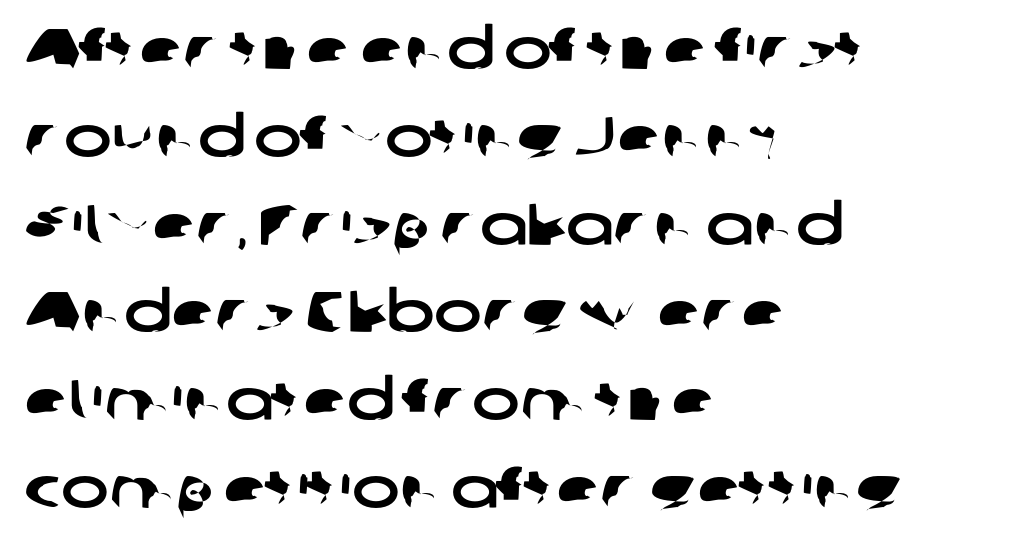
{"serif": "no", "width": "wide", "stroke_contrast": "low", "x_height": "medium", "monospaced": "no", "underline": "no", "align": "left", "line_spacing": "normal", "line_spacing_ratio": 1.54, "letter_spacing": "normal", "letter_spacing_em": 0.0, "glyph_px": 57}
